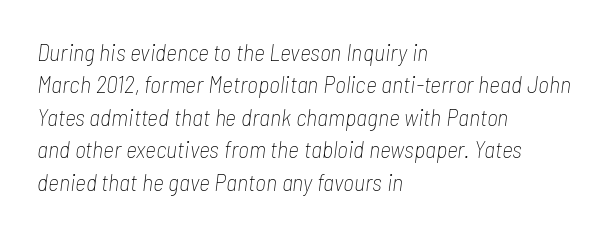
Q: Is the text bold? A: No.
Q: Is the text italic (slanted)? A: Yes, it leans right by about 7 degrees.
Q: Is the text underlined? A: No.
Q: How is the paragraph aligned? A: Left-aligned.
Q: Is the spacing between letters normal or unusually wide? A: Normal.
Q: Is the spacing between lines tight, normal or loose? A: Normal.
